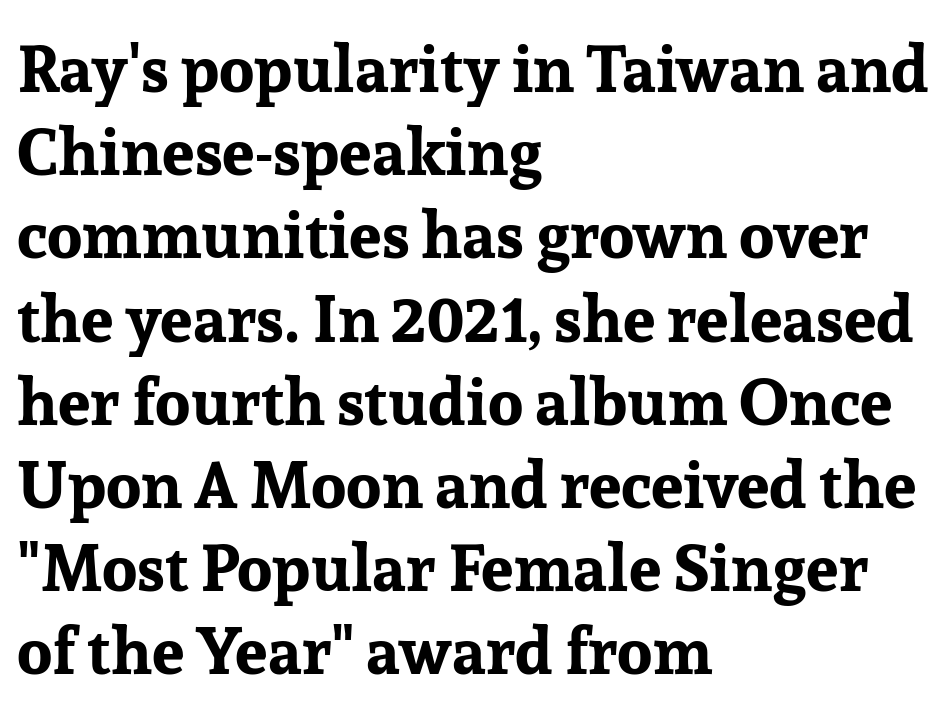
{"serif": "yes", "italic": "no", "bold": "yes", "weight": "bold", "width": "normal", "stroke_contrast": "low", "x_height": "medium", "monospaced": "no", "underline": "no", "align": "left", "line_spacing": "normal", "line_spacing_ratio": 1.28, "letter_spacing": "normal", "letter_spacing_em": 0.0, "glyph_px": 65}
